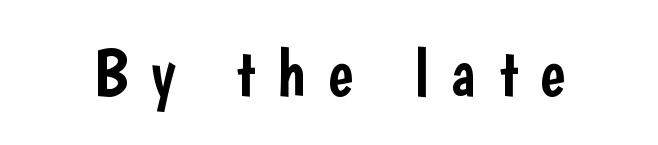
Q: Is the text italic (slanted)? A: No, it is upright.
Q: Is the typeface a serif or a sans-serif typeface? A: Sans-serif.
Q: Is the text underlined? A: No.
Q: Is the spacing between letters normal or unusually wide? A: Unusually wide.
Q: Width (condensed, normal, or wide)? A: Condensed.
Q: Stroke contrast? A: Low.
Q: x-height? A: Medium.
Q: Monospaced? A: No.
